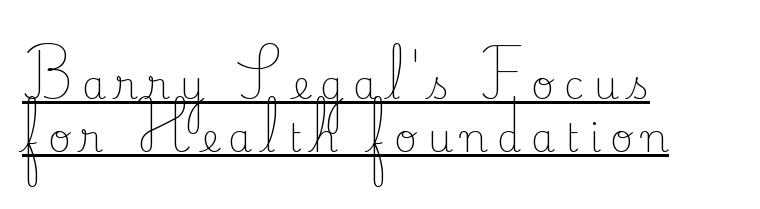
{"serif": "yes", "italic": "no", "bold": "no", "weight": "light", "width": "normal", "stroke_contrast": "low", "x_height": "small", "monospaced": "no", "underline": "yes", "align": "left", "line_spacing": "normal", "line_spacing_ratio": 1.35, "letter_spacing": "wide", "letter_spacing_em": 0.24, "glyph_px": 39}
